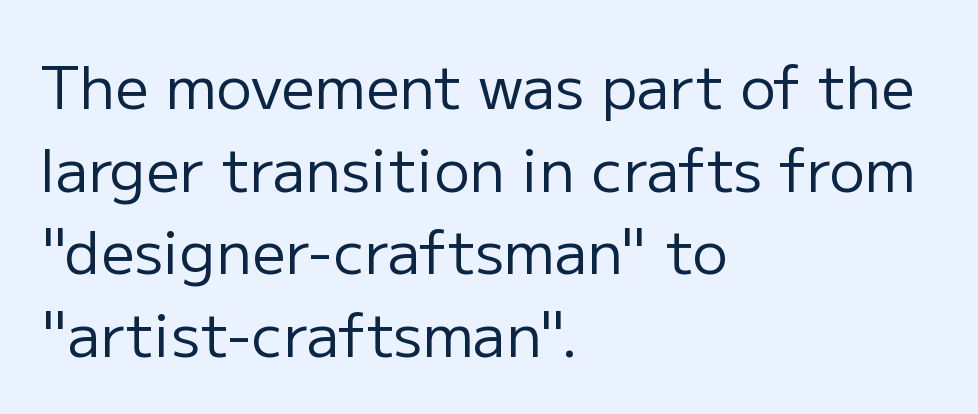
The image shows 59 px regular-weight sans-serif type, upright; set left-aligned, normal line spacing (1.4x), normal letter spacing, not underlined; low stroke contrast and a medium x-height.
